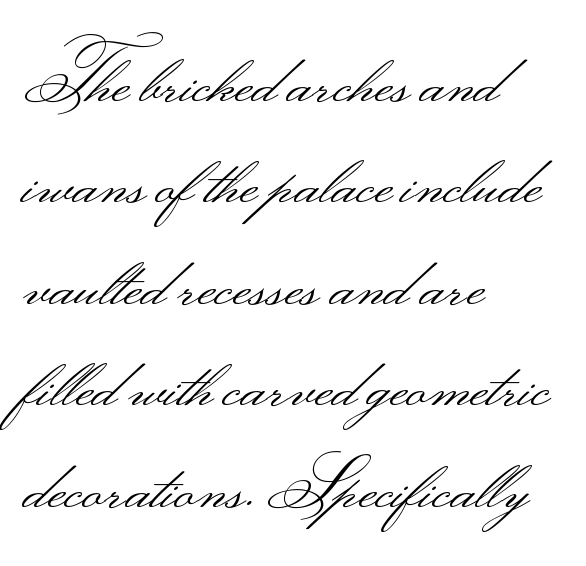
Q: Is the text bold? A: No.
Q: Is the text italic (slanted)? A: Yes.
Q: Is the typeface a serif or a sans-serif typeface? A: Sans-serif.
Q: Is the text underlined? A: No.
Q: How is the paragraph aligned? A: Left-aligned.
Q: Is the spacing between letters normal or unusually wide? A: Normal.
Q: Is the spacing between lines tight, normal or loose? A: Normal.
Q: Width (condensed, normal, or wide)? A: Wide.
Q: Stroke contrast? A: Medium.
Q: Monospaced? A: No.
